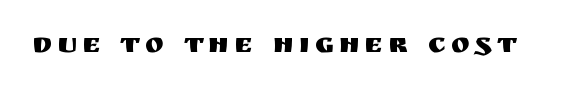
{"serif": "no", "italic": "no", "width": "normal", "stroke_contrast": "medium", "x_height": "large", "monospaced": "no", "underline": "no", "glyph_px": 28}
